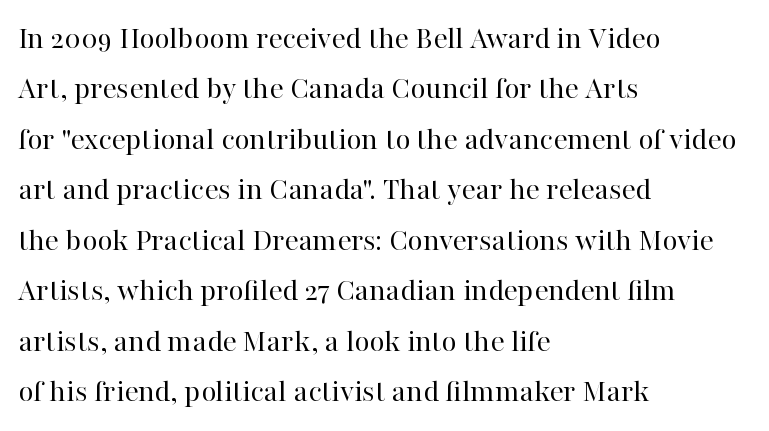
The image shows 33 px regular-weight serif type, upright; set left-aligned, normal line spacing (1.53x), normal letter spacing, not underlined; high stroke contrast and a medium x-height.
